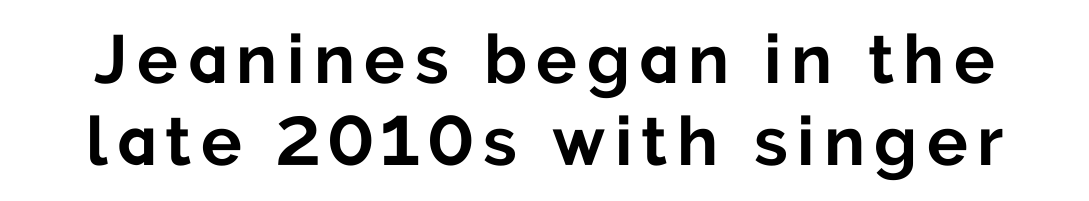
{"serif": "no", "italic": "no", "bold": "yes", "weight": "bold", "width": "normal", "stroke_contrast": "low", "x_height": "medium", "monospaced": "no", "underline": "no", "line_spacing_ratio": 1.21, "glyph_px": 68}
